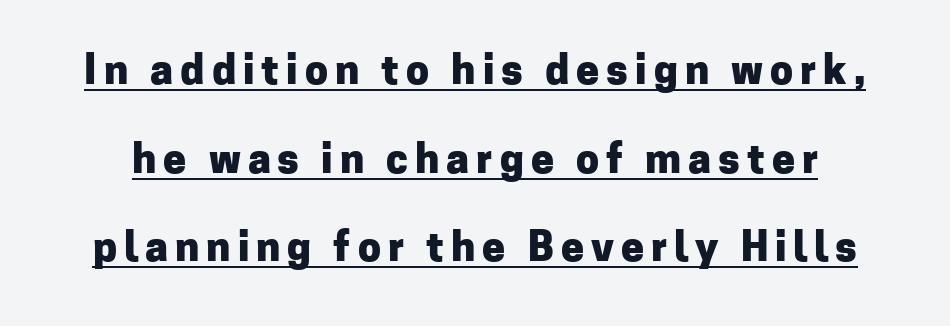
Students, this is bold: see how much ink each stroke carries. A typesetter would mark this as roman, not italic. Leading: increased. The rendered words wear a rule along their underside. Varying glyph widths throughout — classic text-font behaviour. This rendering employs a face without finishing strokes, i.e., a sans-serif.
